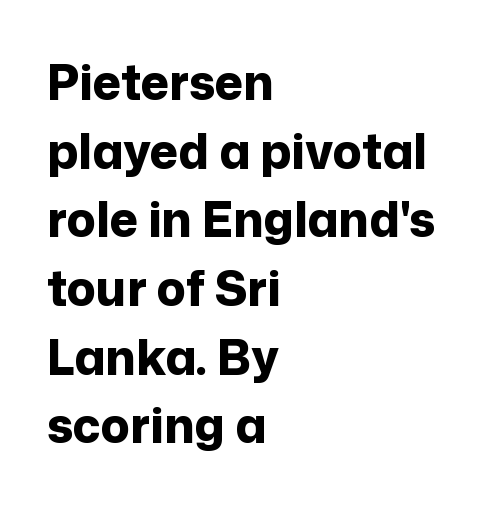
The image shows 48 px bold sans-serif type, upright; set left-aligned, normal line spacing (1.43x), normal letter spacing, not underlined; low stroke contrast and a medium x-height.
